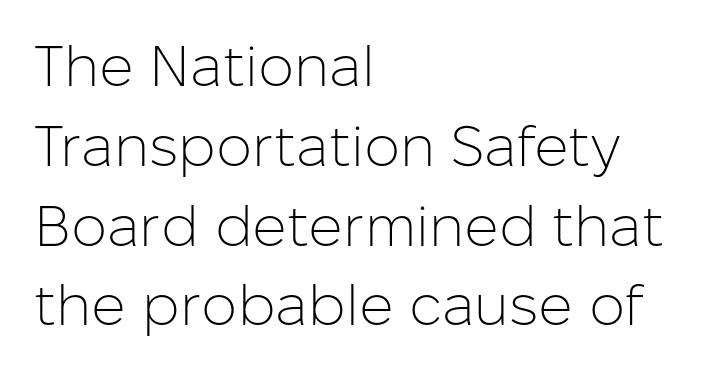
The image shows 57 px light sans-serif type, upright; set left-aligned, normal line spacing (1.4x), normal letter spacing, not underlined; low stroke contrast and a medium x-height.
